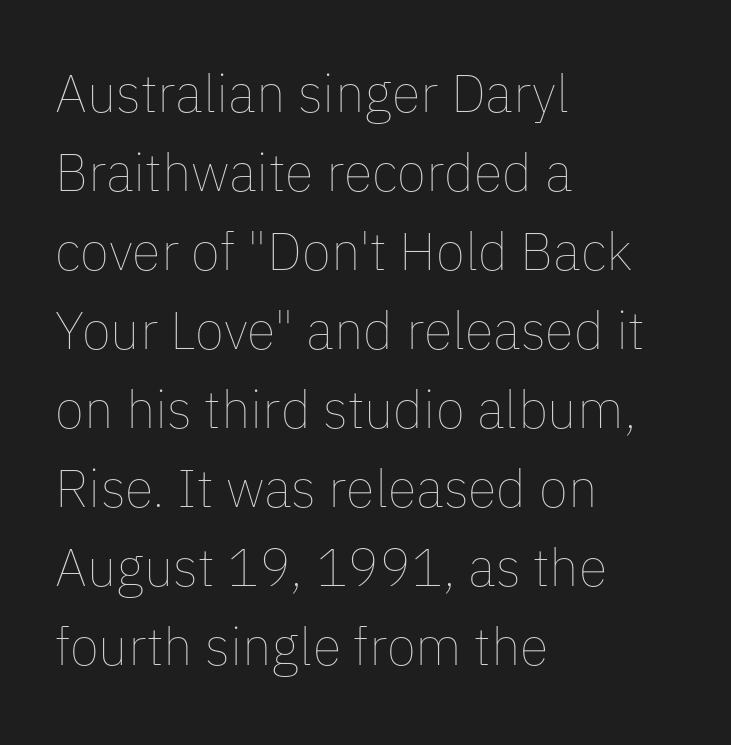
{"italic": "no", "bold": "no", "weight": "thin", "width": "normal", "stroke_contrast": "low", "x_height": "medium", "monospaced": "no", "underline": "no", "align": "left", "line_spacing": "normal", "line_spacing_ratio": 1.49, "letter_spacing": "normal", "letter_spacing_em": 0.0, "glyph_px": 53}
